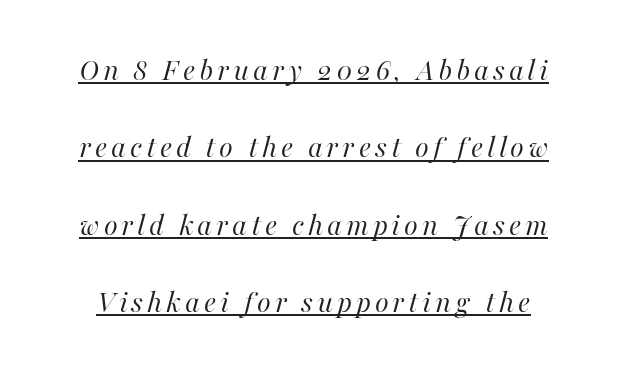
{"italic": "yes", "lean": "right", "slant_degrees": 16, "bold": "no", "weight": "regular", "width": "normal", "stroke_contrast": "high", "x_height": "medium", "monospaced": "no", "underline": "yes", "line_spacing": "loose", "line_spacing_ratio": 2.42, "glyph_px": 32}
